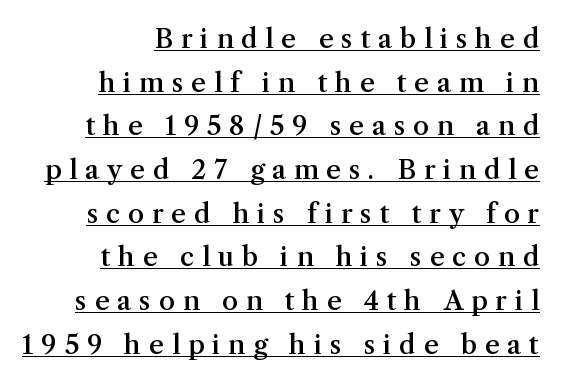
{"italic": "no", "bold": "semi", "underline": "yes", "align": "right", "line_spacing": "normal", "line_spacing_ratio": 1.68, "letter_spacing": "wide", "letter_spacing_em": 0.3, "glyph_px": 26}
